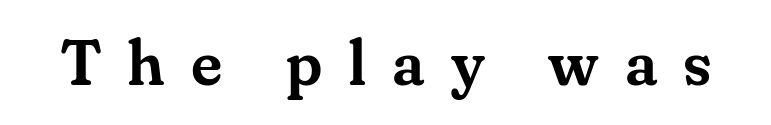
The image shows 63 px serif type, upright; set unusually wide letter spacing (+0.41 em), not underlined; medium stroke contrast and a small x-height.
